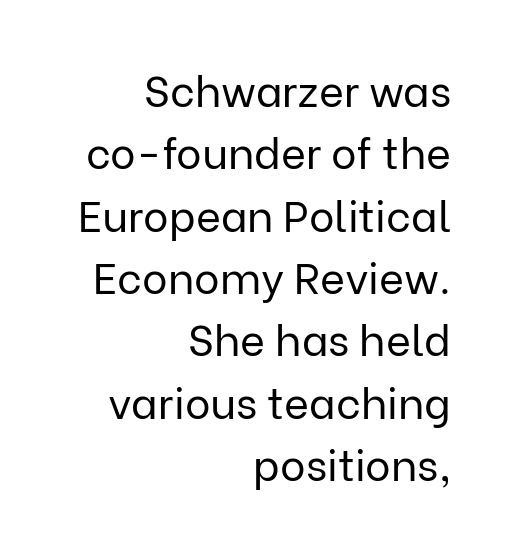
The rows are spaced the way most documents space them. Nothing sits at the stroke ends, so this counts as sans-serif. Compared with typical body copy, the letter spacing here is the same. The setting favours the right margin, as signatures and pull-quotes sometimes do.
